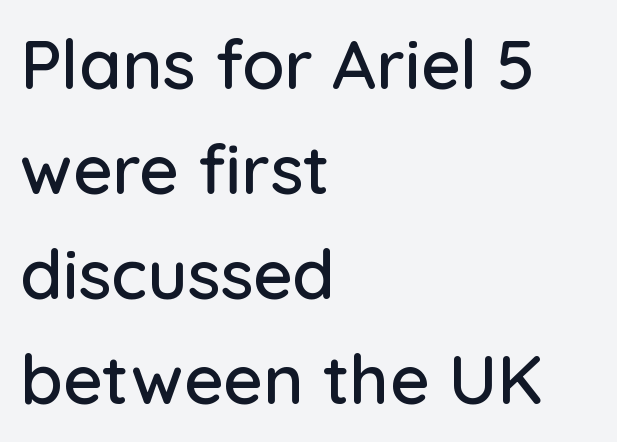
Normally led — the rows are evenly, conventionally spaced. Every row of glyphs begins at an identical x-position on the left. Is this a fixed-width face? No — the glyphs have proportional, varying widths. Check under the words: just untouched page. The glyphs in this specimen are sans serif. Students, note that the glyphs here touch the page at normal intervals.
